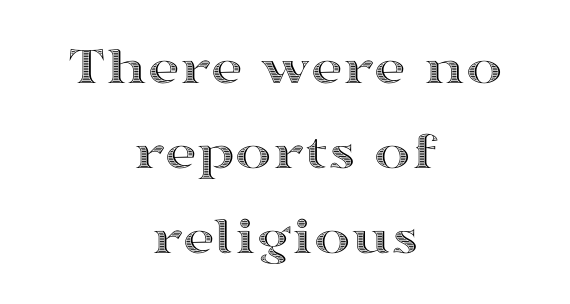
The image shows 55 px wide type, upright; set centered, normal line spacing (1.55x), normal letter spacing, not underlined; a medium x-height.
